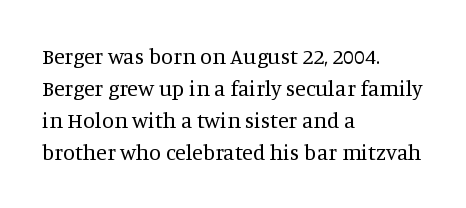
The image shows 22 px text type, upright; set left-aligned, normal line spacing (1.45x), normal letter spacing, not underlined.
